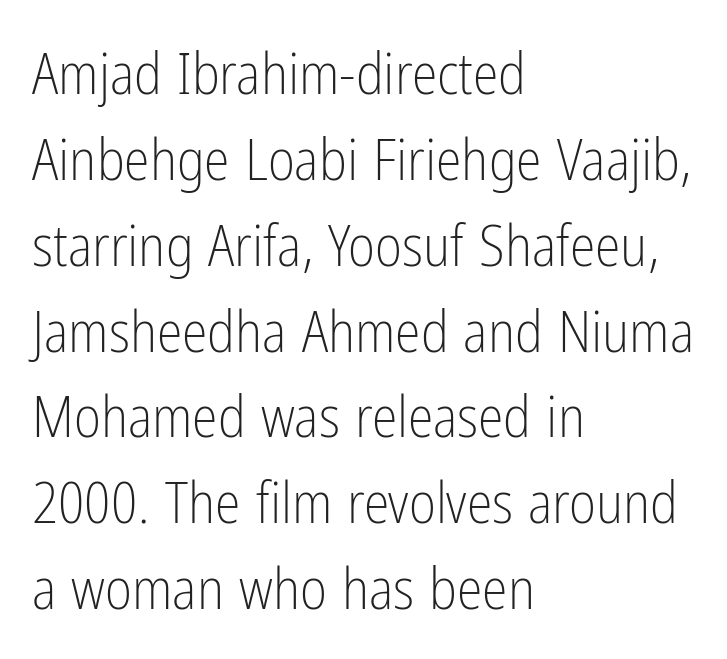
The gap between lines stays unmarked. The letters sit at their default tracking, neither squeezed nor spread. Type style note: lacks serifs. A light-to-regular cut is what we see here. Spacing verdict: proportional, widths tailored to each character. Style check: upright.
